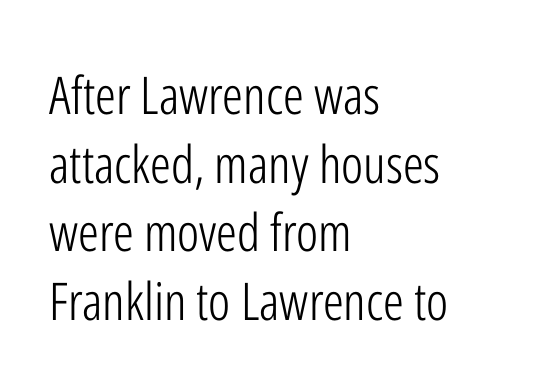
The image shows 52 px light, condensed sans-serif type, upright; set left-aligned, normal line spacing (1.32x), normal letter spacing, not underlined; low stroke contrast and a medium x-height.
